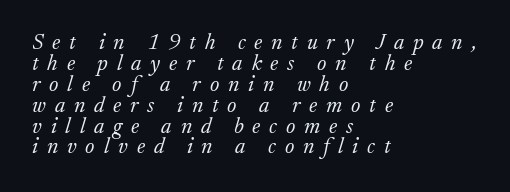
{"italic": "yes", "lean": "right", "slant_degrees": 17, "bold": "no", "underline": "no", "align": "left", "line_spacing": "tight", "line_spacing_ratio": 0.95, "letter_spacing": "wide", "letter_spacing_em": 0.4, "glyph_px": 22}
